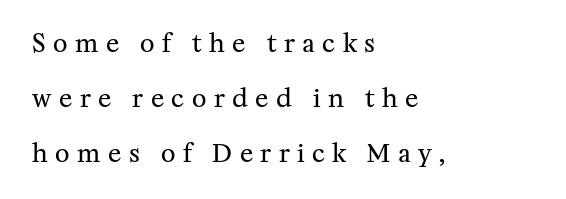
{"italic": "no", "bold": "no", "underline": "no", "align": "left", "line_spacing": "loose", "line_spacing_ratio": 2.2, "letter_spacing": "wide", "letter_spacing_em": 0.3, "glyph_px": 25}
